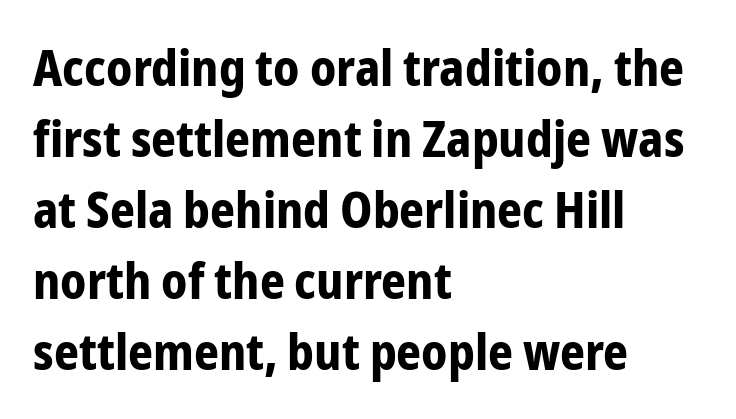
{"serif": "no", "italic": "no", "bold": "yes", "weight": "bold", "width": "condensed", "stroke_contrast": "low", "x_height": "medium", "monospaced": "no", "underline": "no", "align": "left", "line_spacing": "normal", "line_spacing_ratio": 1.45, "letter_spacing": "normal", "letter_spacing_em": 0.0, "glyph_px": 49}
